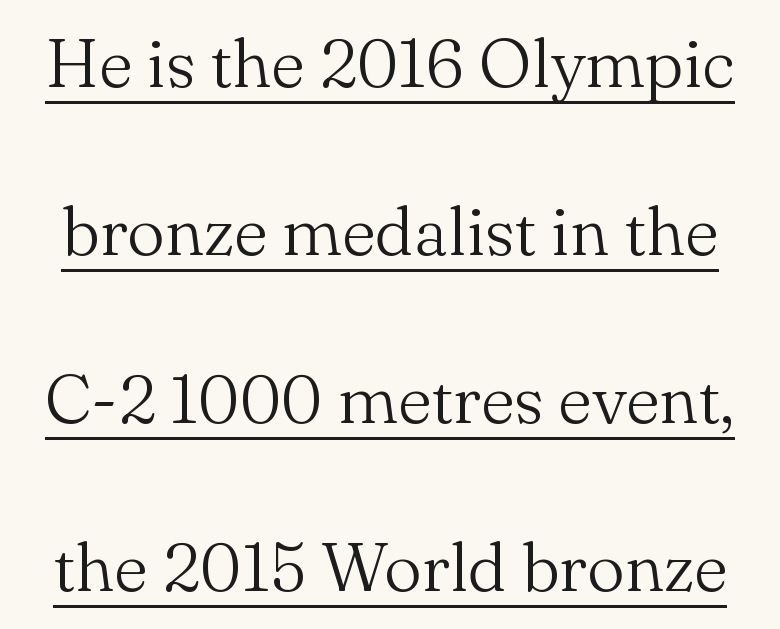
The weight tops out at a normal text grade. The letters stand upright; this is a roman face. Look at the tracking — it's just the regular setting, nothing added. Typographically, this falls in the serif category. A rule runs beneath these lines of type. Do the characters align in a grid? No, the font is proportional.
